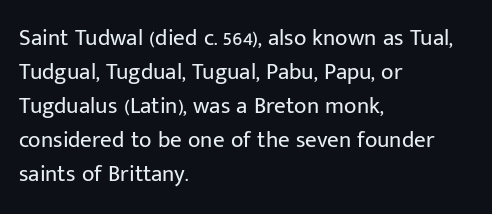
The image shows 23 px text type, upright; set left-aligned, normal line spacing (1.48x), normal letter spacing, not underlined.
